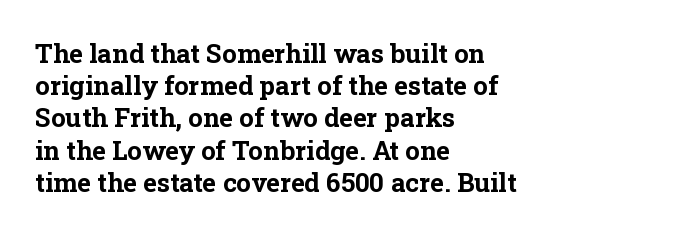
Q: Is the text bold? A: Yes.
Q: Is the text italic (slanted)? A: No, it is upright.
Q: Is the text underlined? A: No.
Q: How is the paragraph aligned? A: Left-aligned.
Q: Is the spacing between letters normal or unusually wide? A: Normal.
